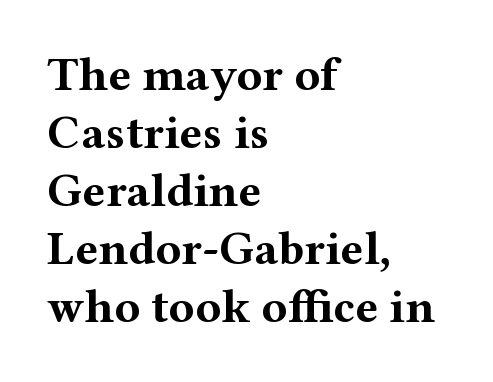
Q: Is the text bold? A: Yes.
Q: Is the text italic (slanted)? A: No, it is upright.
Q: Is the typeface a serif or a sans-serif typeface? A: Serif.
Q: Is the text underlined? A: No.
Q: How is the paragraph aligned? A: Left-aligned.
Q: Is the spacing between letters normal or unusually wide? A: Normal.
Q: Width (condensed, normal, or wide)? A: Wide.
Q: Stroke contrast? A: Medium.
Q: x-height? A: Medium.
Q: Monospaced? A: No.
